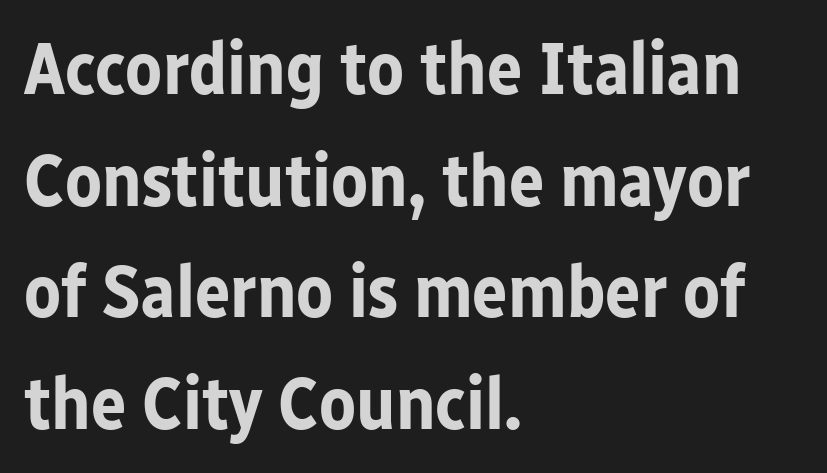
{"serif": "no", "italic": "no", "bold": "yes", "weight": "bold", "width": "normal", "stroke_contrast": "low", "x_height": "medium", "monospaced": "no", "underline": "no", "align": "left", "line_spacing": "normal", "line_spacing_ratio": 1.51, "letter_spacing": "normal", "letter_spacing_em": 0.0, "glyph_px": 74}
